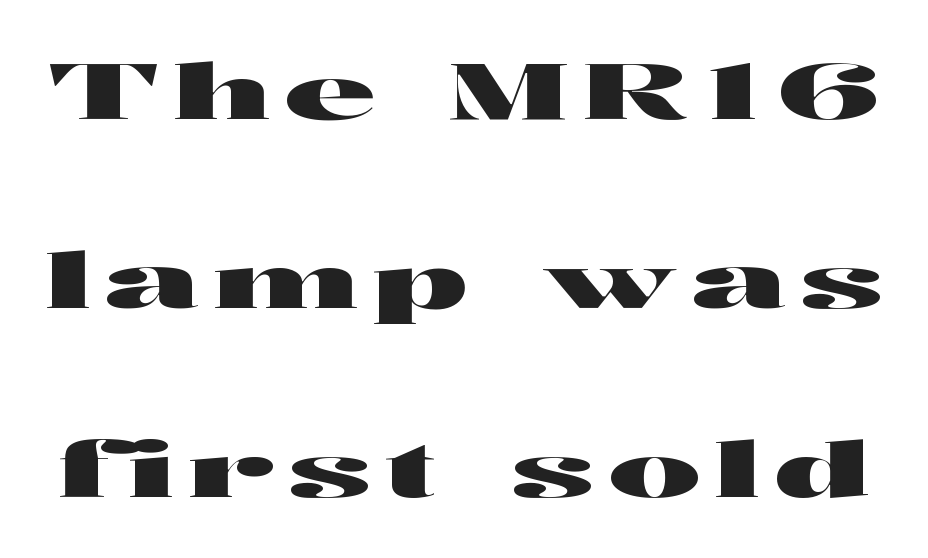
The image shows 78 px wide sans-serif type, upright; set loose line spacing (2.42x), not underlined; high stroke contrast and a medium x-height.
